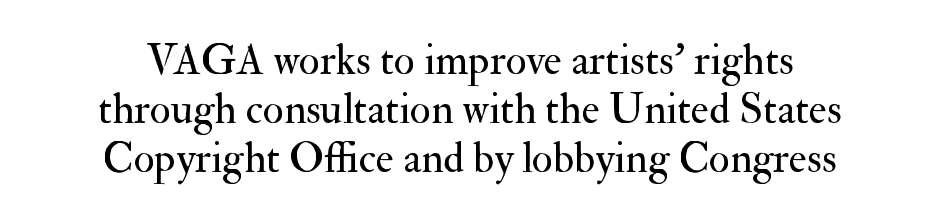
Q: Is the text bold? A: No.
Q: Is the text italic (slanted)? A: No, it is upright.
Q: Is the typeface a serif or a sans-serif typeface? A: Serif.
Q: Is the text underlined? A: No.
Q: How is the paragraph aligned? A: Centered.
Q: Is the spacing between letters normal or unusually wide? A: Normal.
Q: Is the spacing between lines tight, normal or loose? A: Tight.
Q: Width (condensed, normal, or wide)? A: Normal.
Q: Stroke contrast? A: Medium.
Q: x-height? A: Small.
Q: Monospaced? A: No.
